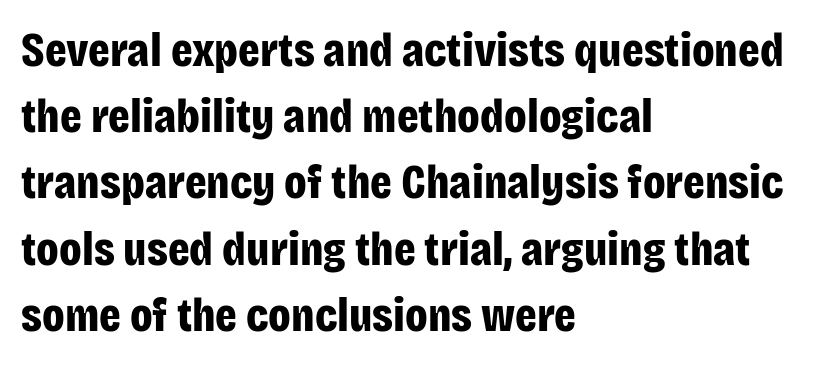
This sample uses a sans-serif face. If you measured baseline to baseline, you'd find a middling distance. These lines keep a tight, regular rhythm from letter to letter. Visually the block forms a straight wall on the left and a jagged coastline on the right.
